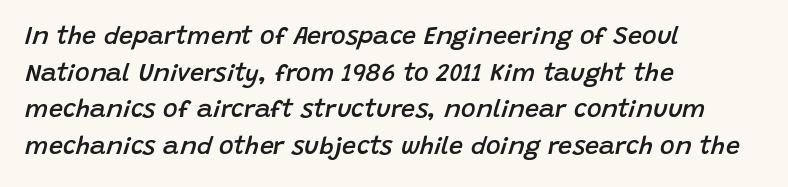
The text block is weighted toward the left margin, trailing off unevenly rightward. A fair bit of extra ink — the face is semibold, not bold. Quick note: underline off. Glyph-to-glyph distance matches everyday printed text. Successive baselines arrive at the customary interval.
